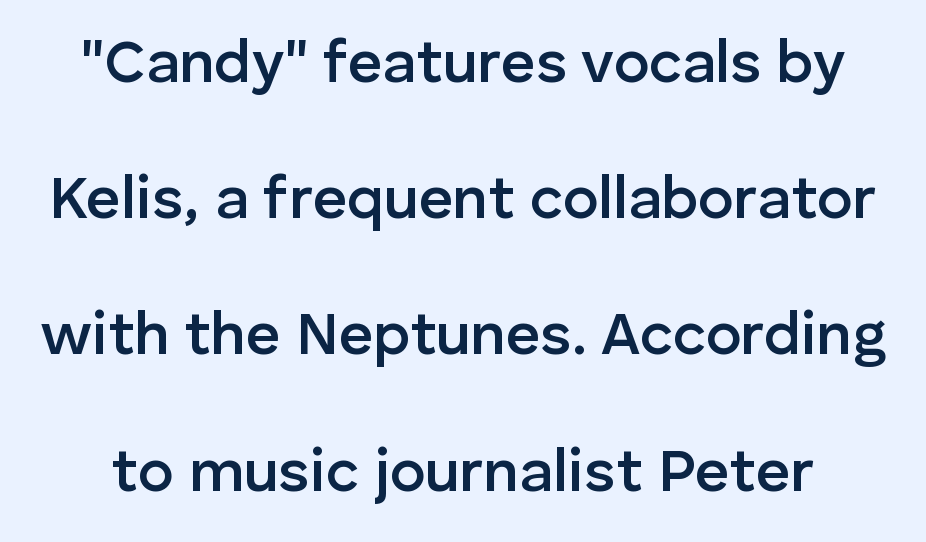
{"serif": "no", "italic": "no", "bold": "semi", "weight": "semibold", "width": "normal", "stroke_contrast": "low", "x_height": "medium", "monospaced": "no", "underline": "no", "line_spacing": "loose", "line_spacing_ratio": 2.27, "letter_spacing": "normal", "letter_spacing_em": 0.0, "glyph_px": 60}
